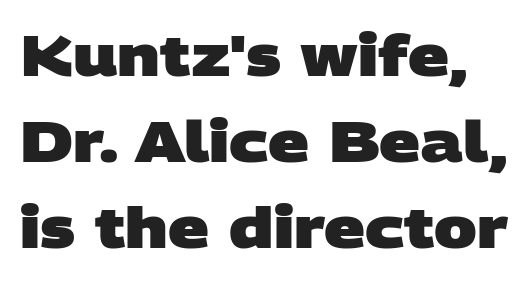
Q: Is the text bold? A: Yes.
Q: Is the typeface a serif or a sans-serif typeface? A: Sans-serif.
Q: Is the text underlined? A: No.
Q: Is the spacing between letters normal or unusually wide? A: Normal.
Q: Is the spacing between lines tight, normal or loose? A: Normal.
Q: Width (condensed, normal, or wide)? A: Wide.
Q: Stroke contrast? A: Low.
Q: x-height? A: Large.
Q: Monospaced? A: No.
